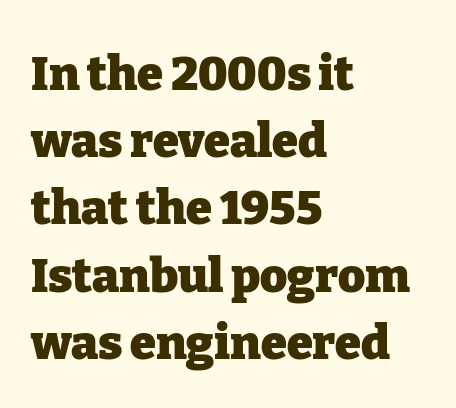
{"serif": "yes", "italic": "no", "bold": "yes", "weight": "heavy", "width": "normal", "stroke_contrast": "low", "x_height": "medium", "monospaced": "no", "underline": "no", "align": "left", "line_spacing": "normal", "line_spacing_ratio": 1.43, "letter_spacing": "normal", "letter_spacing_em": 0.0, "glyph_px": 47}
